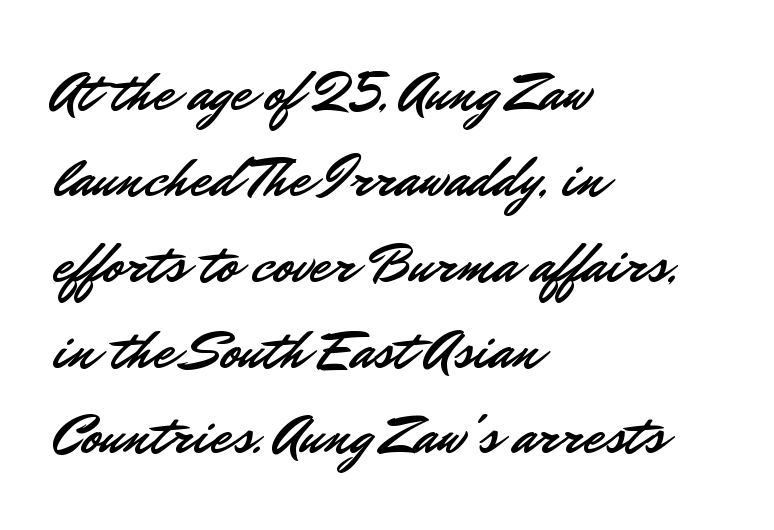
Q: Is the text italic (slanted)? A: Yes.
Q: Is the typeface a serif or a sans-serif typeface? A: Sans-serif.
Q: Is the text underlined? A: No.
Q: How is the paragraph aligned? A: Left-aligned.
Q: Is the spacing between letters normal or unusually wide? A: Normal.
Q: Is the spacing between lines tight, normal or loose? A: Normal.
Q: Width (condensed, normal, or wide)? A: Normal.
Q: Stroke contrast? A: Low.
Q: x-height? A: Small.
Q: Monospaced? A: No.
